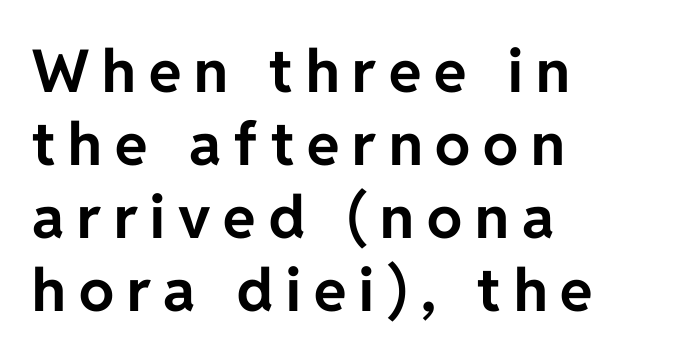
Q: Is the text bold? A: Yes.
Q: Is the text italic (slanted)? A: No, it is upright.
Q: Is the typeface a serif or a sans-serif typeface? A: Sans-serif.
Q: Is the text underlined? A: No.
Q: How is the paragraph aligned? A: Left-aligned.
Q: Is the spacing between letters normal or unusually wide? A: Unusually wide.
Q: Width (condensed, normal, or wide)? A: Normal.
Q: Stroke contrast? A: Low.
Q: x-height? A: Medium.
Q: Monospaced? A: No.
